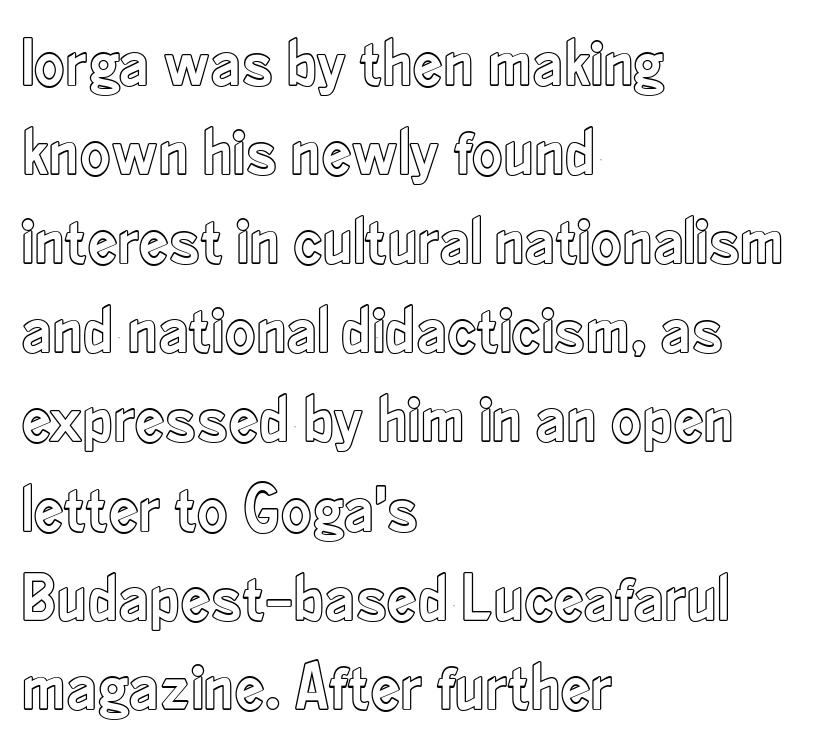
You could not count columns in this text — the font is proportionally spaced. The ragged edge is on the right, which tells us the setting is flush left. Letters rest on an invisible, unmarked baseline. Regarding leading, the lines here are spaced in the standard way. The font's upright variant was chosen for this text. Students, note that the glyphs here touch the page at normal intervals.
